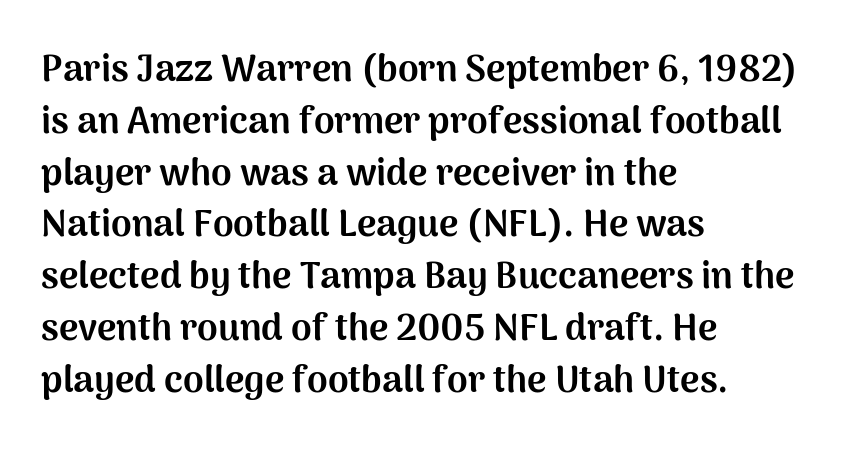
Is this a fixed-width face? No — the glyphs have proportional, varying widths. Typographic density is high because the face is bold. Nope, no serifs anywhere on these letters. A typesetter would call this leading conventional body-copy spacing.
